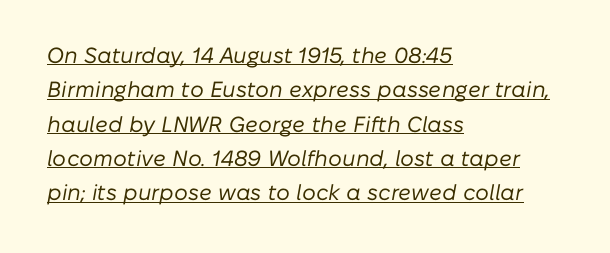
The characters are drawn with everyday or finer stroke widths. Layout note: lines flush left. In terms of leading, this rendering sits right in the middle. Would a proofreader flag this as italicized? Yes. These lines keep a tight, regular rhythm from letter to letter. Notice how a bar underscores the lettering throughout.
